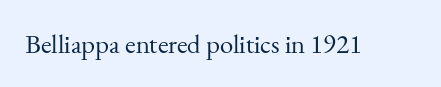
Q: Is the text bold? A: No.
Q: Is the text italic (slanted)? A: No, it is upright.
Q: Is the text underlined? A: No.
Q: Is the spacing between letters normal or unusually wide? A: Normal.
